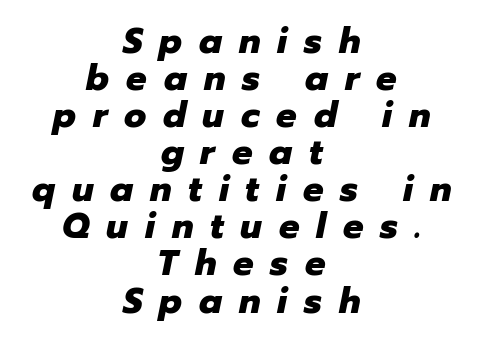
Q: Is the text bold? A: Yes.
Q: Is the text italic (slanted)? A: Yes, it leans right by about 12 degrees.
Q: Is the text underlined? A: No.
Q: How is the paragraph aligned? A: Centered.
Q: Is the spacing between letters normal or unusually wide? A: Unusually wide.
Q: Is the spacing between lines tight, normal or loose? A: Tight.
Q: Width (condensed, normal, or wide)? A: Normal.
Q: Stroke contrast? A: Low.
Q: x-height? A: Medium.
Q: Monospaced? A: No.
